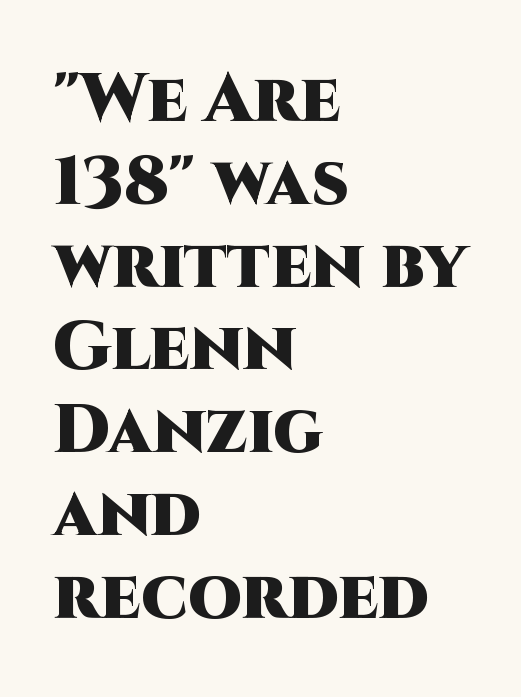
The image shows 69 px heavy sans-serif type, upright; set left-aligned, line spacing 1.2x, normal letter spacing, not underlined; high stroke contrast and a large x-height.
